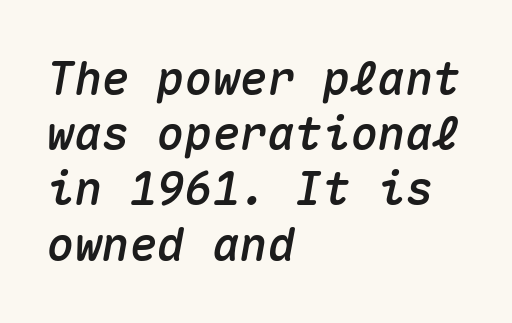
The image shows 46 px text type, italic (leaning right), monospaced; set left-aligned, line spacing 1.2x, normal letter spacing, not underlined; medium stroke contrast and a medium x-height.
